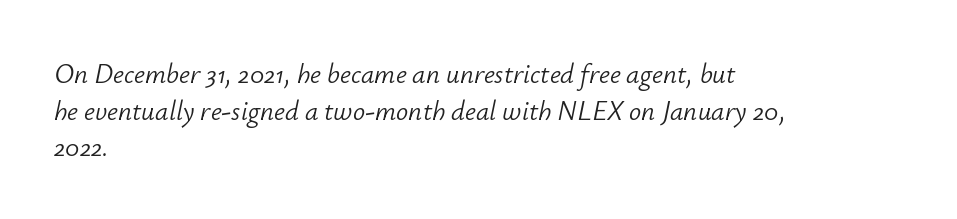
{"italic": "yes", "lean": "right", "slant_degrees": 12, "bold": "no", "underline": "no", "align": "left", "line_spacing": "normal", "line_spacing_ratio": 1.36, "letter_spacing": "normal", "letter_spacing_em": 0.0, "glyph_px": 27}
